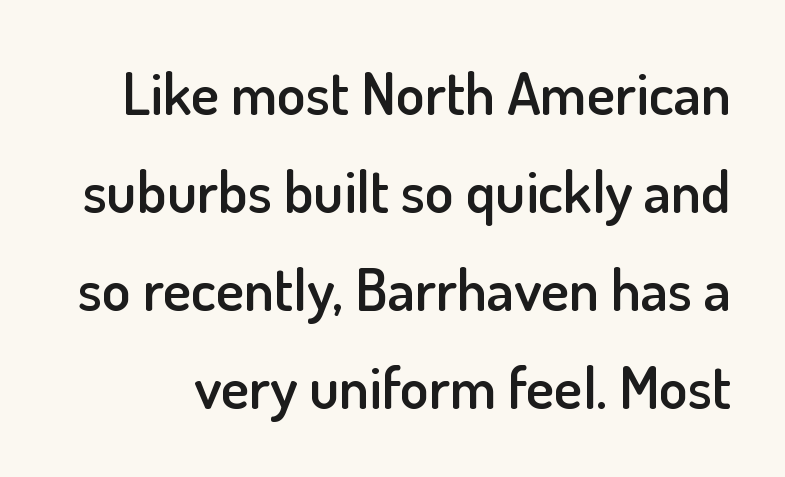
The image shows 59 px semibold sans-serif type, upright; set normal line spacing (1.66x), normal letter spacing, not underlined; low stroke contrast and a small x-height.
